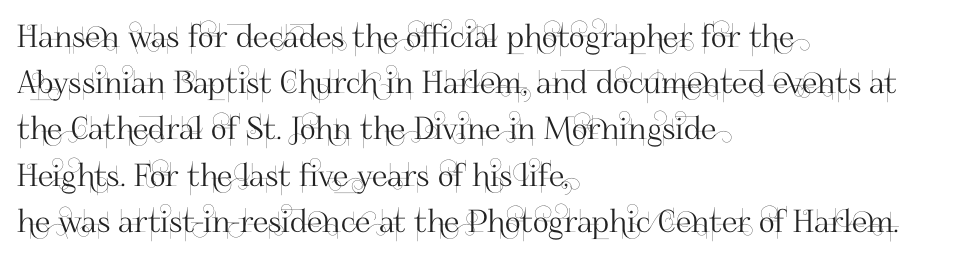
The line-height multiplier appears to be the usual default. Descenders are the only things crossing below the line. The letters sit at their default tracking, neither squeezed nor spread. This is the regular roman posture of the typeface. The letters advance in unequal steps, a hallmark of proportional type.
